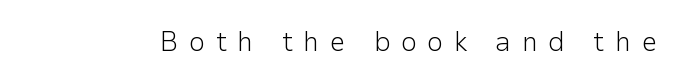
Think of a printed novel: that variable character pitch is what you see here. This is sans-serif lettering, the kind often seen on screens and signage. Underline: absent. Caption: expanded tracking, letters set apart. Vertical stems look standard width or narrower in stroke.
